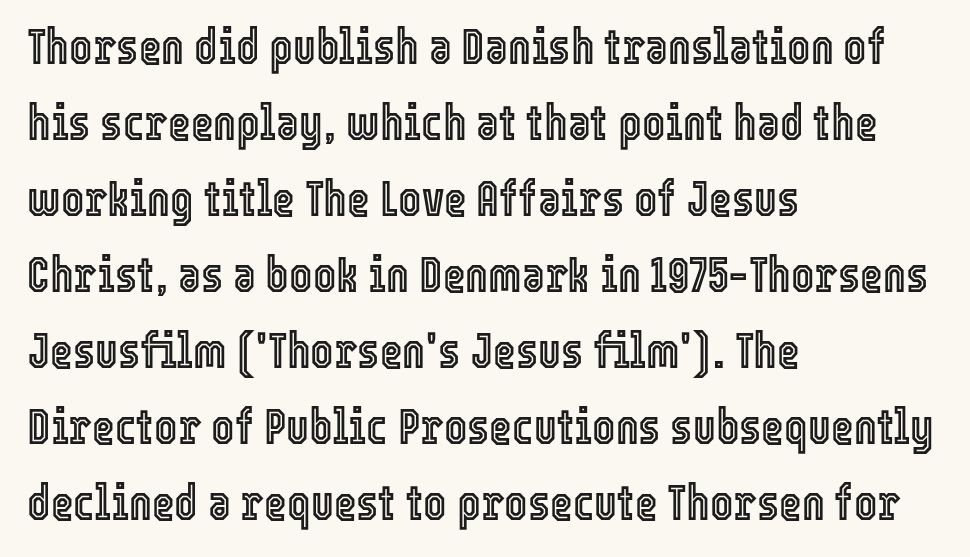
The image shows 49 px condensed type, upright; set left-aligned, normal line spacing (1.55x), normal letter spacing, not underlined; a medium x-height.
